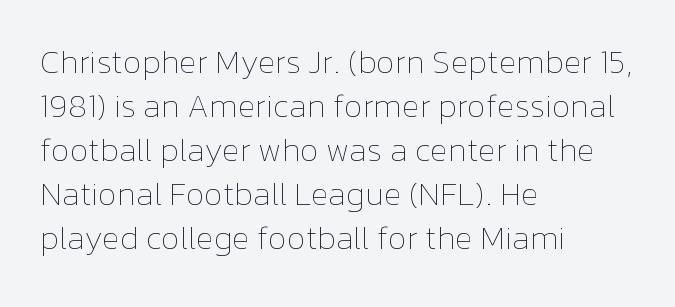
Caption: face not bold, strokes unweighted. Think of a printed novel: that variable character pitch is what you see here. The gap between lines stays unmarked. Casual observation: everything's shoved over to the left. The designer left line spacing at the default. Does the lettering tilt? It doesn't — this is upright.
